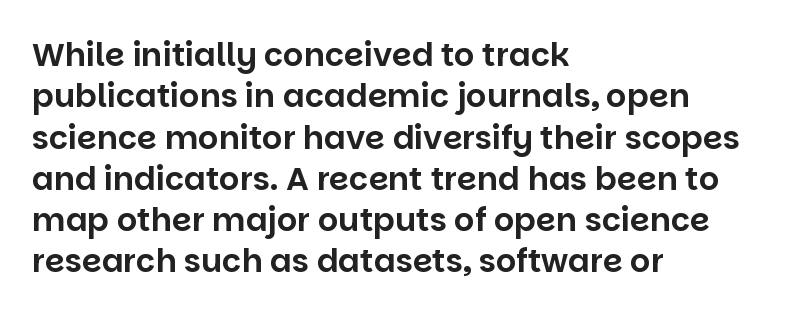
Q: Is the text italic (slanted)? A: No, it is upright.
Q: Is the typeface a serif or a sans-serif typeface? A: Sans-serif.
Q: Is the text underlined? A: No.
Q: How is the paragraph aligned? A: Left-aligned.
Q: Is the spacing between letters normal or unusually wide? A: Normal.
Q: Is the spacing between lines tight, normal or loose? A: Normal.
Q: Width (condensed, normal, or wide)? A: Normal.
Q: Stroke contrast? A: Low.
Q: x-height? A: Large.
Q: Monospaced? A: No.
